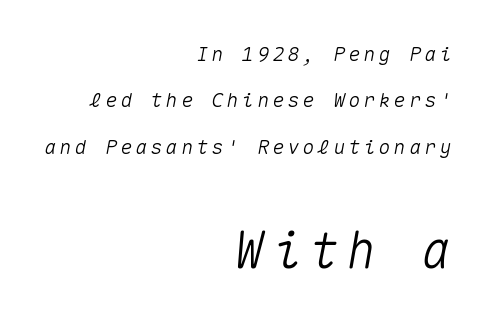
Q: Is the text italic (slanted)? A: Yes, it leans right by about 10 degrees.
Q: Is the text underlined? A: No.
Q: How is the paragraph aligned? A: Right-aligned.
Q: Is the spacing between lines tight, normal or loose? A: Loose.
Q: Which block of text is set in a larger size, the first (top) or the second (bottom)? A: The second (bottom) one.
Q: Width (condensed, normal, or wide)? A: Normal.
Q: Stroke contrast? A: Medium.
Q: x-height? A: Medium.
Q: Monospaced? A: Yes.
